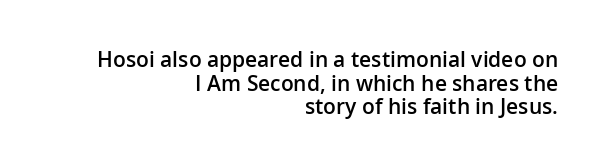
Underline: absent. Horizontal alignment here is rightward, an uncommon choice for prose. Look at the tracking — it's just the regular setting, nothing added. The characters look somewhat weighty, a semibold short of true bold. Italic? Not at all — the glyphs are vertical.
